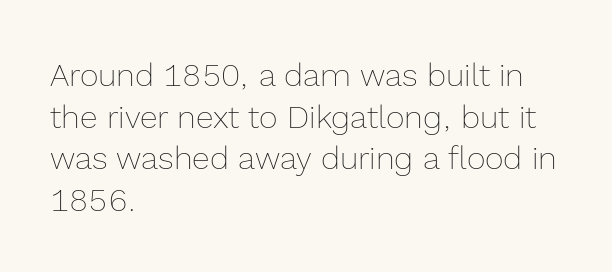
The image shows 32 px thin type, upright; set left-aligned, normal line spacing (1.3x), normal letter spacing, not underlined; a medium x-height.
